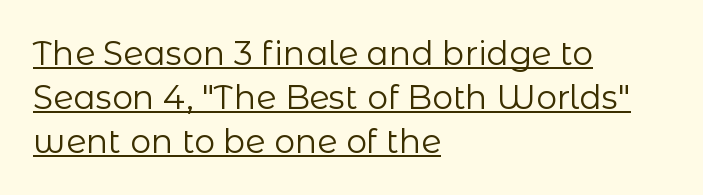
{"serif": "no", "italic": "no", "bold": "no", "weight": "regular", "width": "normal", "stroke_contrast": "low", "x_height": "medium", "monospaced": "no", "underline": "yes", "align": "left", "line_spacing": "normal", "line_spacing_ratio": 1.33, "letter_spacing": "normal", "letter_spacing_em": 0.0, "glyph_px": 33}
